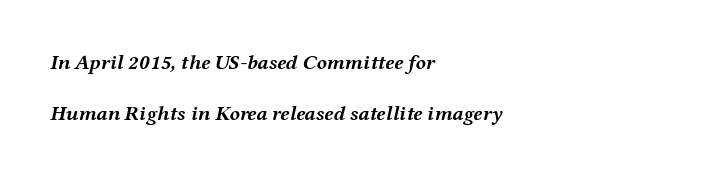
Q: Is the text bold? A: Yes.
Q: Is the text italic (slanted)? A: Yes, it leans right by about 12 degrees.
Q: Is the text underlined? A: No.
Q: How is the paragraph aligned? A: Left-aligned.
Q: Is the spacing between letters normal or unusually wide? A: Normal.
Q: Is the spacing between lines tight, normal or loose? A: Loose.
